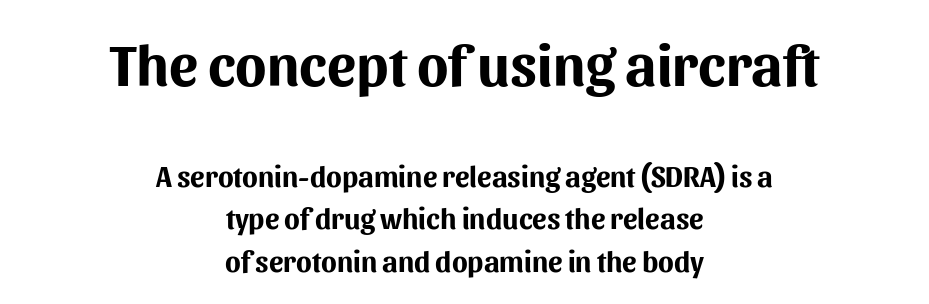
{"serif": "no", "italic": "no", "bold": "yes", "weight": "bold", "width": "normal", "stroke_contrast": "medium", "x_height": "medium", "monospaced": "no", "underline": "no", "align": "center", "line_spacing": "normal", "line_spacing_ratio": 1.46, "letter_spacing": "normal", "letter_spacing_em": 0.0, "larger_block": "first", "size_ratio": 2.0, "glyph_px": 58}
